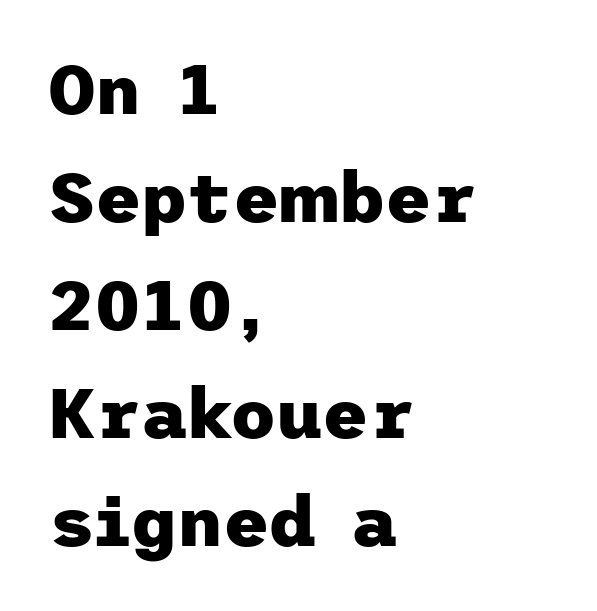
The image shows 71 px heavy sans-serif type, upright; set left-aligned, normal line spacing (1.52x), normal letter spacing, not underlined; low stroke contrast and a medium x-height.
